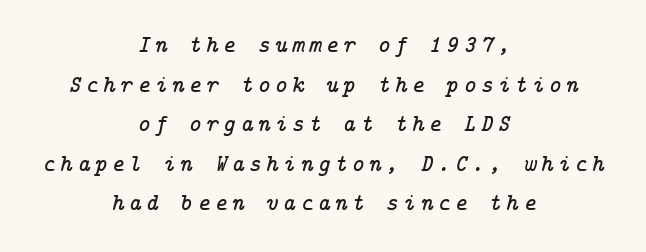
{"italic": "yes", "lean": "right", "slant_degrees": 14, "underline": "no", "align": "center", "line_spacing": "normal", "line_spacing_ratio": 1.65, "glyph_px": 24}
